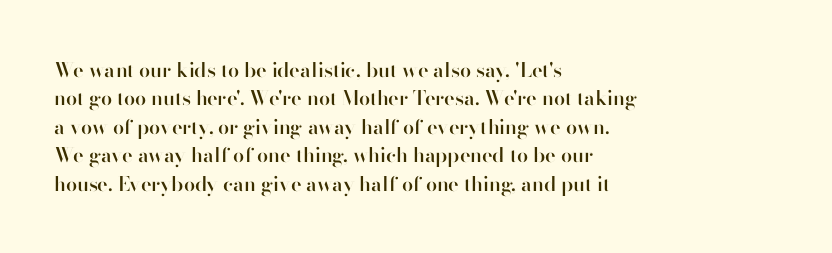
The image shows 20 px text type, upright; set left-aligned, normal line spacing (1.42x), normal letter spacing, not underlined.
